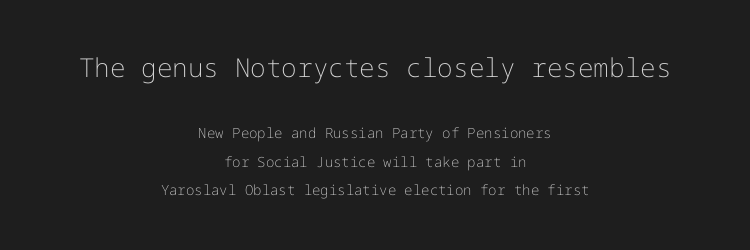
The image shows 26 px text type, upright; set centered, loose line spacing (2.05x), normal letter spacing, not underlined; the first (top) block is 1.86x larger.
